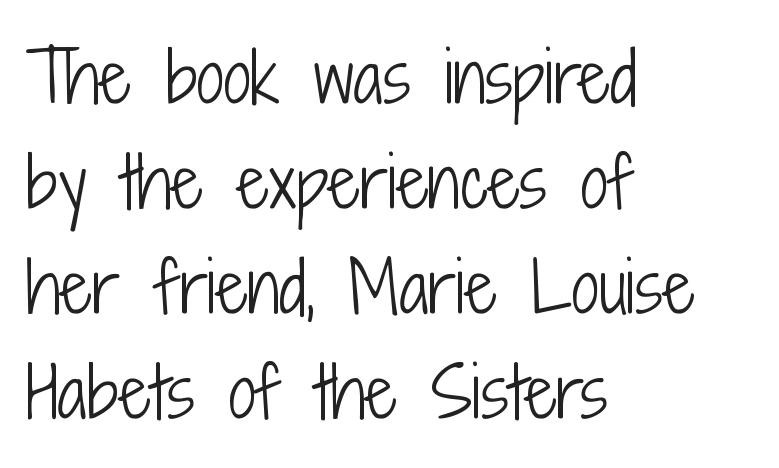
The image shows 69 px light, condensed sans-serif type, upright; set left-aligned, normal line spacing (1.52x), normal letter spacing, not underlined; low stroke contrast and a medium x-height.
